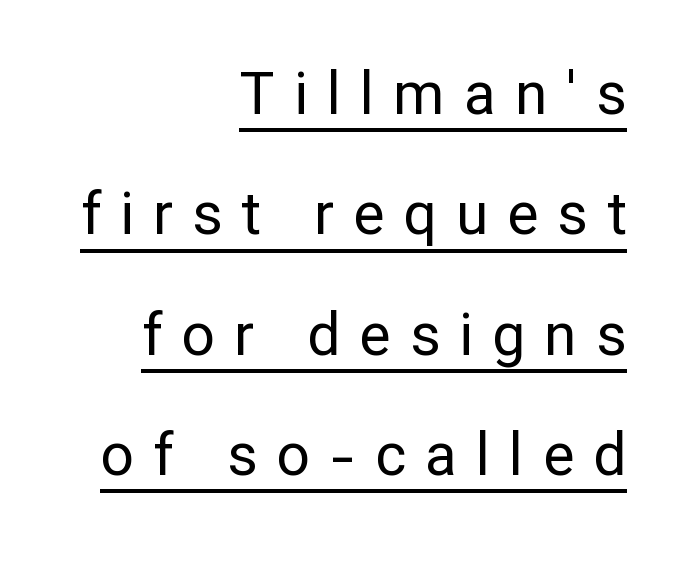
Whoever set this chose breathing room over compactness in the vertical rhythm. The characters display no serif detailing; their extremities are plain. This reads as an unemphasized weight, regular at the heaviest. This sample uses an upright cut, with every glyph sitting square on the baseline. Quick note: underline on. The rag falls on the left side of this text block.
